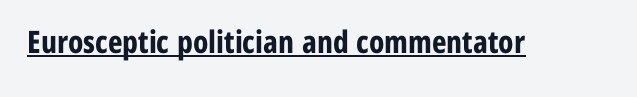
The image shows 31 px bold, condensed sans-serif type, upright; set normal letter spacing, underlined; low stroke contrast and a medium x-height.
